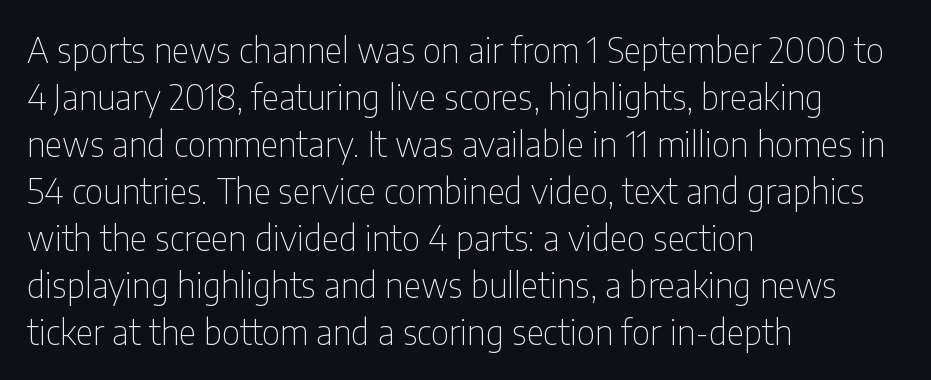
{"serif": "no", "italic": "no", "bold": "no", "weight": "thin", "width": "condensed", "stroke_contrast": "low", "x_height": "medium", "monospaced": "no", "underline": "no", "align": "left", "line_spacing": "normal", "line_spacing_ratio": 1.38, "letter_spacing": "normal", "letter_spacing_em": 0.0, "glyph_px": 34}
